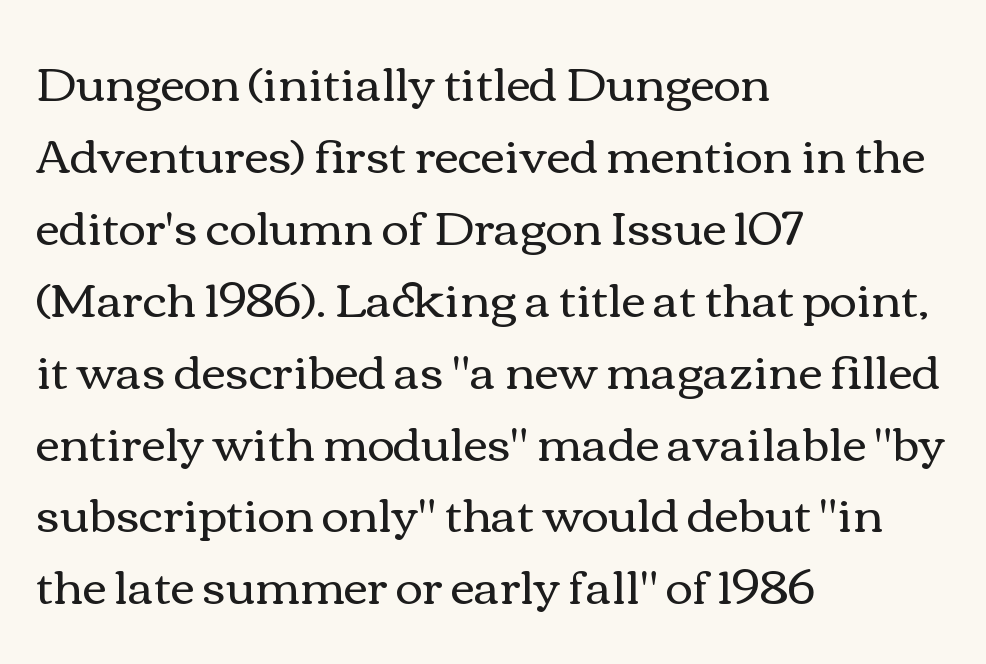
Q: Is the text bold? A: No.
Q: Is the text italic (slanted)? A: No, it is upright.
Q: Is the text underlined? A: No.
Q: How is the paragraph aligned? A: Left-aligned.
Q: Is the spacing between letters normal or unusually wide? A: Normal.
Q: Is the spacing between lines tight, normal or loose? A: Normal.
Q: Width (condensed, normal, or wide)? A: Wide.
Q: Stroke contrast? A: Medium.
Q: x-height? A: Medium.
Q: Monospaced? A: No.
